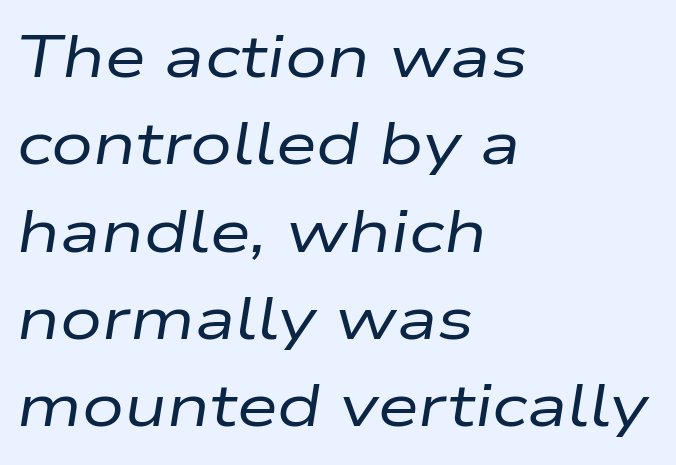
Tracking value appears to be zero — textbook default spacing. In terms of leading, this rendering sits right in the middle. Leftover space on each line is placed entirely after the last word. Looking at the ascenders, they clearly lean. Varying glyph widths throughout — classic text-font behaviour.
